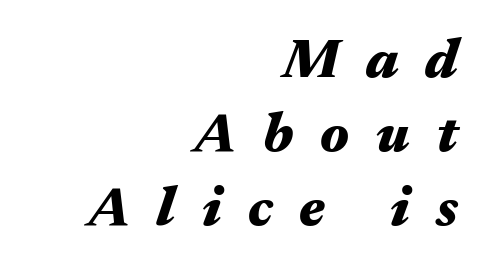
Q: Is the text bold? A: Yes.
Q: Is the text italic (slanted)? A: Yes, it leans right by about 17 degrees.
Q: Is the text underlined? A: No.
Q: How is the paragraph aligned? A: Right-aligned.
Q: Is the spacing between letters normal or unusually wide? A: Unusually wide.
Q: Is the spacing between lines tight, normal or loose? A: Normal.
Q: Width (condensed, normal, or wide)? A: Wide.
Q: Stroke contrast? A: Medium.
Q: x-height? A: Medium.
Q: Monospaced? A: No.
